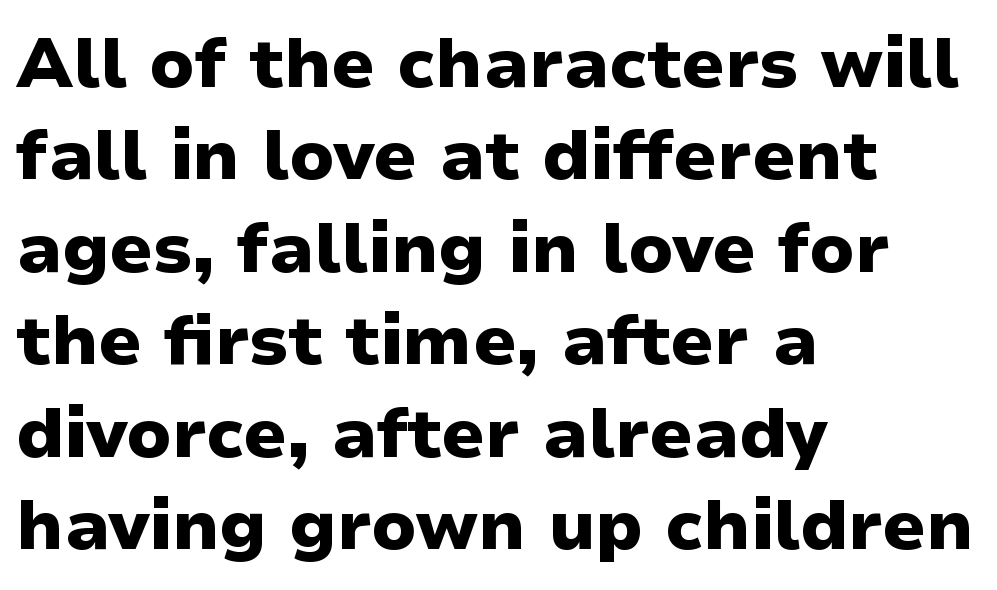
{"serif": "no", "italic": "no", "bold": "yes", "weight": "heavy", "width": "normal", "stroke_contrast": "low", "x_height": "medium", "monospaced": "no", "underline": "no", "align": "left", "line_spacing": "normal", "line_spacing_ratio": 1.32, "letter_spacing": "normal", "letter_spacing_em": 0.0, "glyph_px": 70}
